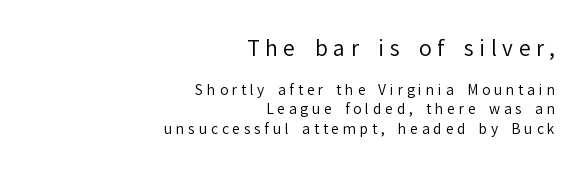
Q: Is the text bold? A: No.
Q: Is the text italic (slanted)? A: No, it is upright.
Q: Is the text underlined? A: No.
Q: How is the paragraph aligned? A: Right-aligned.
Q: Is the spacing between letters normal or unusually wide? A: Unusually wide.
Q: Is the spacing between lines tight, normal or loose? A: Normal.
Q: Which block of text is set in a larger size, the first (top) or the second (bottom)? A: The first (top) one.
